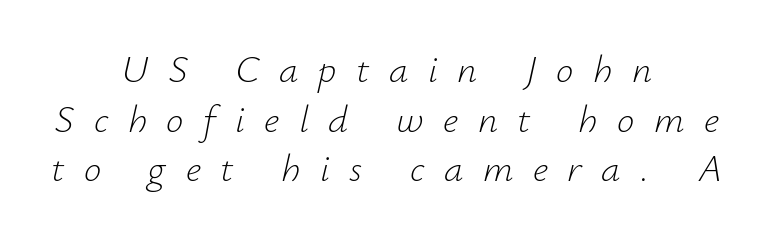
{"italic": "yes", "lean": "right", "slant_degrees": 12, "bold": "no", "weight": "light", "width": "normal", "stroke_contrast": "low", "x_height": "small", "monospaced": "no", "underline": "no", "align": "center", "line_spacing": "normal", "line_spacing_ratio": 1.27, "letter_spacing": "wide", "letter_spacing_em": 0.5, "glyph_px": 39}
